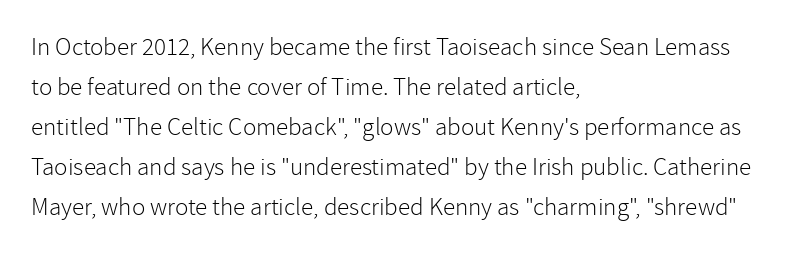
The image shows 25 px text type, upright; set left-aligned, normal line spacing (1.6x), normal letter spacing, not underlined.
